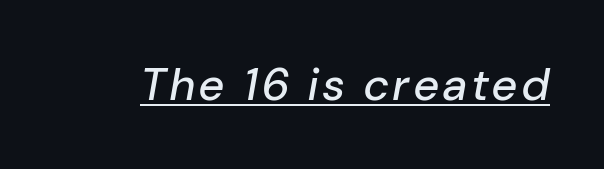
{"italic": "yes", "lean": "right", "slant_degrees": 10, "width": "normal", "stroke_contrast": "low", "x_height": "medium", "monospaced": "no", "underline": "yes", "glyph_px": 45}
